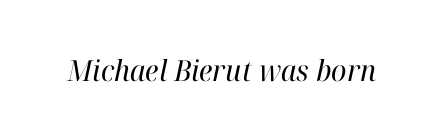
Q: Is the text bold? A: No.
Q: Is the text italic (slanted)? A: Yes, it leans right by about 12 degrees.
Q: Is the typeface a serif or a sans-serif typeface? A: Serif.
Q: Is the text underlined? A: No.
Q: Is the spacing between letters normal or unusually wide? A: Normal.
Q: Width (condensed, normal, or wide)? A: Normal.
Q: Stroke contrast? A: High.
Q: x-height? A: Medium.
Q: Monospaced? A: No.
